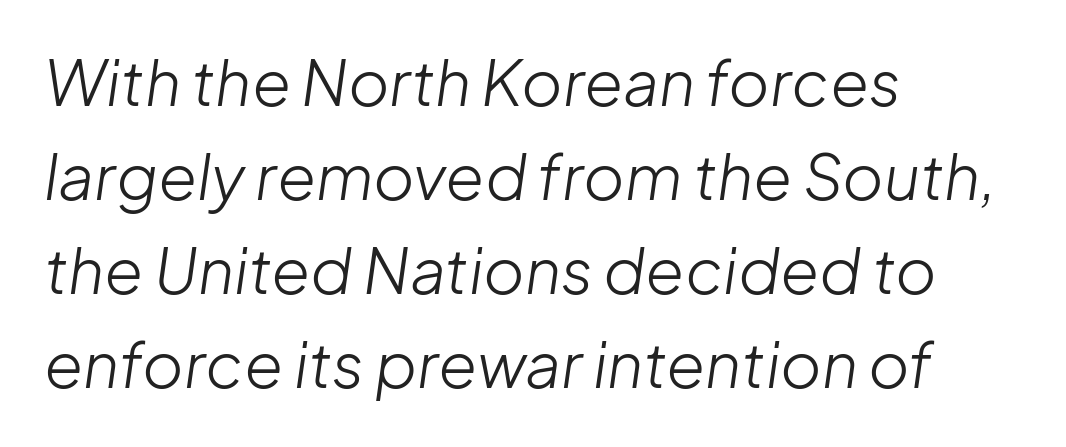
Q: Is the text bold? A: No.
Q: Is the text italic (slanted)? A: Yes, it leans right by about 8 degrees.
Q: Is the text underlined? A: No.
Q: How is the paragraph aligned? A: Left-aligned.
Q: Is the spacing between letters normal or unusually wide? A: Normal.
Q: Is the spacing between lines tight, normal or loose? A: Normal.
Q: Width (condensed, normal, or wide)? A: Normal.
Q: Stroke contrast? A: Low.
Q: x-height? A: Medium.
Q: Monospaced? A: No.
